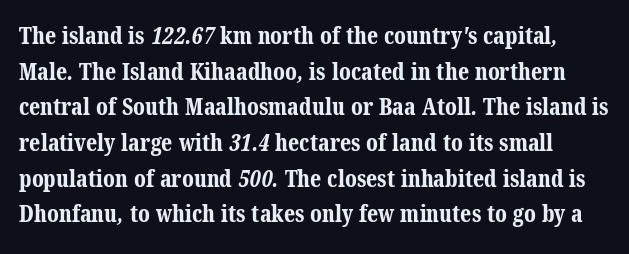
{"bold": "yes", "underline": "no", "line_spacing": "normal", "line_spacing_ratio": 1.55, "letter_spacing": "normal", "letter_spacing_em": 0.0, "glyph_px": 23}
